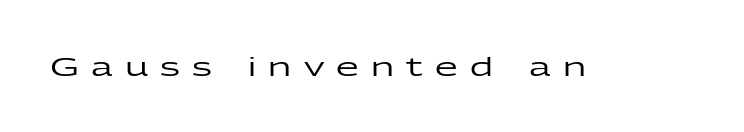
Descender tails drop into unmarked territory. Posture: straight, roman, zero tilt. Is the letter spacing exaggerated? Yes — the characters are pushed far apart.
